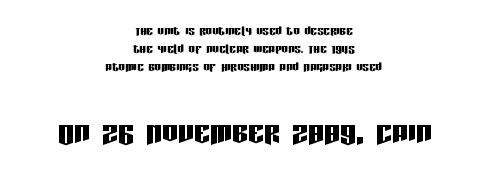
The image shows 40 px condensed sans-serif type, upright; set centered, tight line spacing (1.11x), normal letter spacing, not underlined; the second (bottom) block is 2.5x larger; low stroke contrast and a large x-height.
